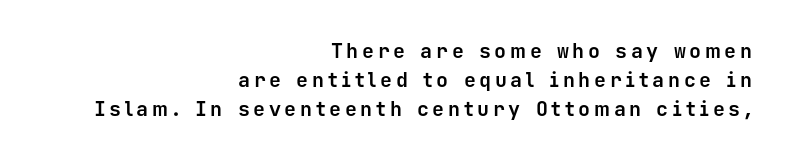
Q: Is the text bold? A: Yes.
Q: Is the text italic (slanted)? A: No, it is upright.
Q: Is the text underlined? A: No.
Q: How is the paragraph aligned? A: Right-aligned.
Q: Is the spacing between lines tight, normal or loose? A: Normal.
